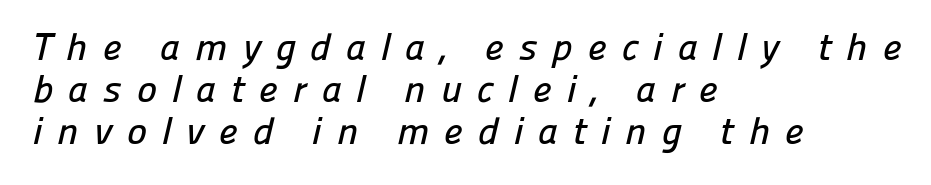
Q: Is the typeface a serif or a sans-serif typeface? A: Sans-serif.
Q: Is the text underlined? A: No.
Q: How is the paragraph aligned? A: Left-aligned.
Q: Is the spacing between letters normal or unusually wide? A: Unusually wide.
Q: Is the spacing between lines tight, normal or loose? A: Tight.
Q: Width (condensed, normal, or wide)? A: Normal.
Q: Stroke contrast? A: Low.
Q: x-height? A: Medium.
Q: Monospaced? A: No.
